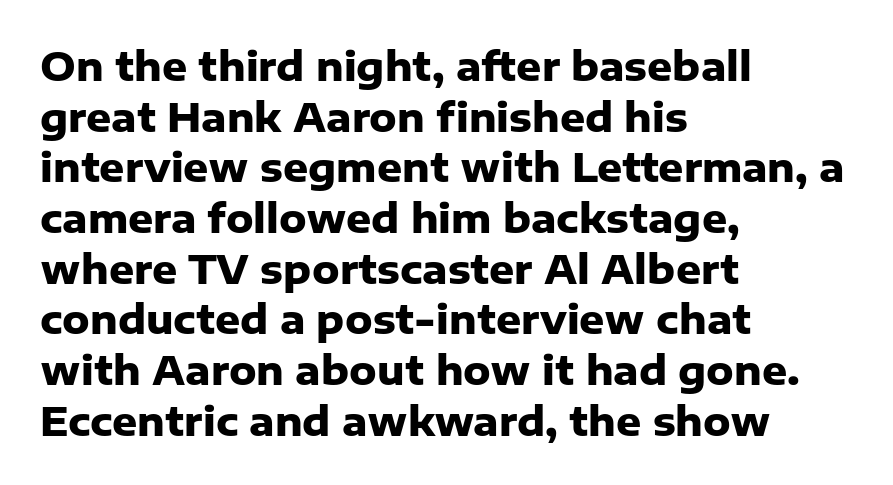
Q: Is the text bold? A: Yes.
Q: Is the text italic (slanted)? A: No, it is upright.
Q: Is the typeface a serif or a sans-serif typeface? A: Sans-serif.
Q: Is the text underlined? A: No.
Q: How is the paragraph aligned? A: Left-aligned.
Q: Is the spacing between letters normal or unusually wide? A: Normal.
Q: Is the spacing between lines tight, normal or loose? A: Normal.
Q: Width (condensed, normal, or wide)? A: Normal.
Q: Stroke contrast? A: Low.
Q: x-height? A: Medium.
Q: Monospaced? A: No.
